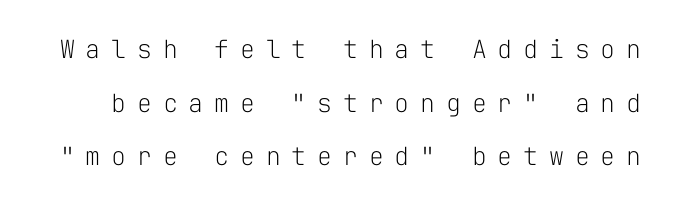
{"italic": "no", "bold": "no", "underline": "no", "line_spacing": "loose", "line_spacing_ratio": 2.15, "letter_spacing": "wide", "letter_spacing_em": 0.43, "glyph_px": 25}
